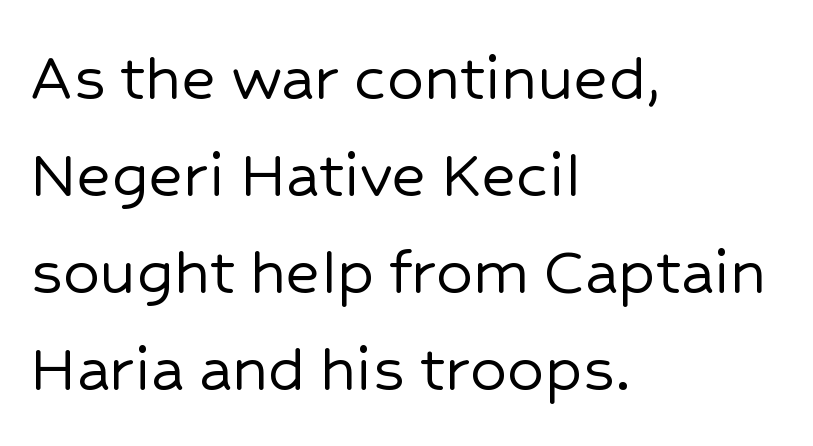
The image shows 73 px sans-serif type, upright; set left-aligned, normal line spacing (1.33x), normal letter spacing, not underlined; low stroke contrast and a medium x-height.
